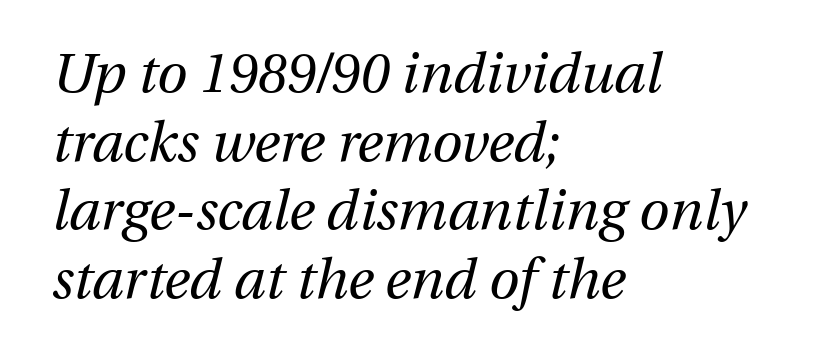
The image shows 55 px regular-weight type, italic (leaning right); set left-aligned, normal line spacing (1.25x), normal letter spacing, not underlined; medium stroke contrast and a medium x-height.
